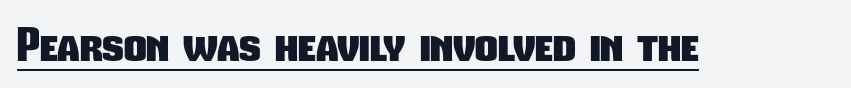
Tracking here is standard; glyphs follow each other at the usual distance. What kind of face is this? One without serifs — a sans. In terms of weight, the rendering is a true, heavy bold. The letters advance in unequal steps, a hallmark of proportional type.
